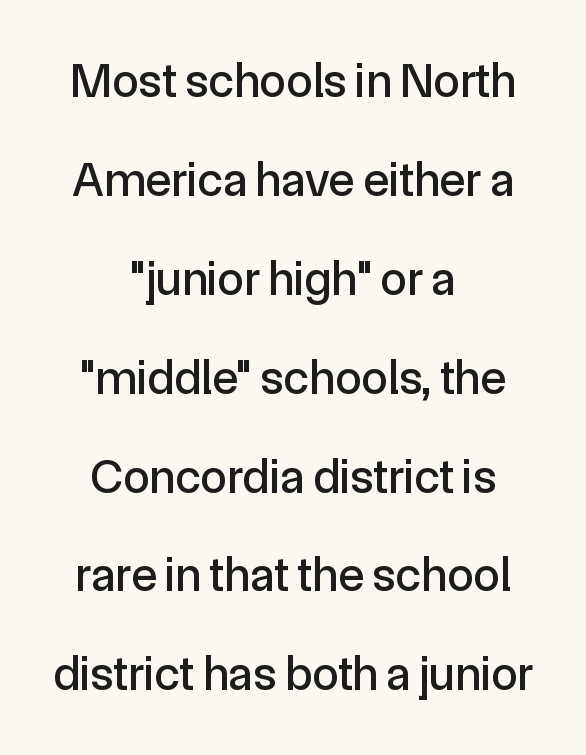
{"serif": "no", "italic": "no", "width": "normal", "x_height": "medium", "monospaced": "no", "underline": "no", "align": "center", "line_spacing": "loose", "line_spacing_ratio": 2.06, "letter_spacing": "normal", "letter_spacing_em": 0.0, "glyph_px": 48}
